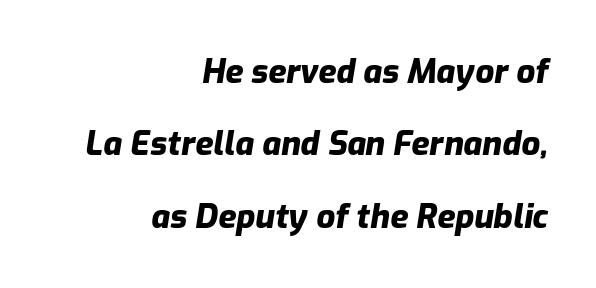
The image shows 33 px heavy type, italic (leaning right); set right-aligned, loose line spacing (2.19x), normal letter spacing, not underlined; low stroke contrast and a medium x-height.
